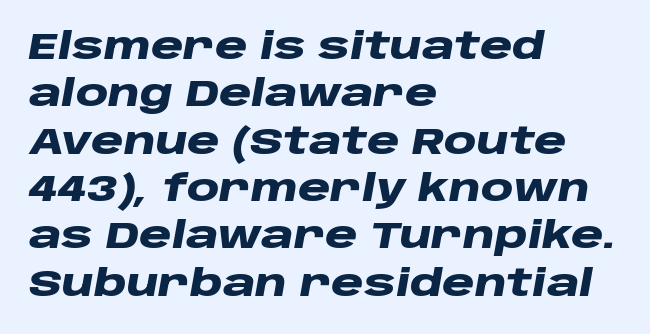
{"italic": "yes", "lean": "right", "slant_degrees": 10, "bold": "yes", "weight": "heavy", "width": "wide", "stroke_contrast": "low", "x_height": "large", "monospaced": "no", "underline": "no", "align": "left", "line_spacing": "normal", "line_spacing_ratio": 1.28, "letter_spacing": "normal", "letter_spacing_em": 0.0, "glyph_px": 37}
